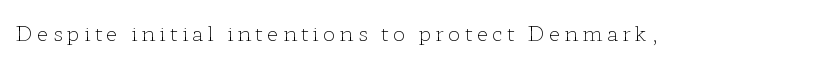
The image shows 21 px text type, upright; set not underlined.
